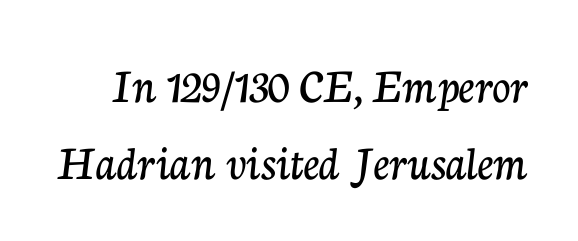
Q: Is the text italic (slanted)? A: Yes.
Q: Is the typeface a serif or a sans-serif typeface? A: Serif.
Q: Is the text underlined? A: No.
Q: Is the spacing between letters normal or unusually wide? A: Normal.
Q: Is the spacing between lines tight, normal or loose? A: Normal.
Q: Width (condensed, normal, or wide)? A: Normal.
Q: Stroke contrast? A: Low.
Q: x-height? A: Medium.
Q: Monospaced? A: No.
